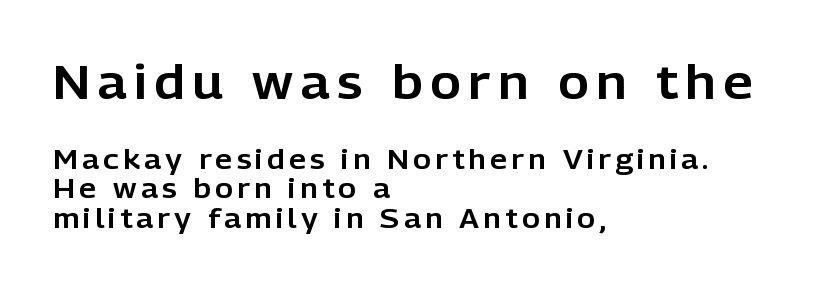
{"serif": "no", "italic": "no", "width": "normal", "stroke_contrast": "low", "x_height": "medium", "monospaced": "no", "underline": "no", "align": "left", "line_spacing": "tight", "line_spacing_ratio": 1.09, "larger_block": "first", "size_ratio": 1.74, "glyph_px": 47}
